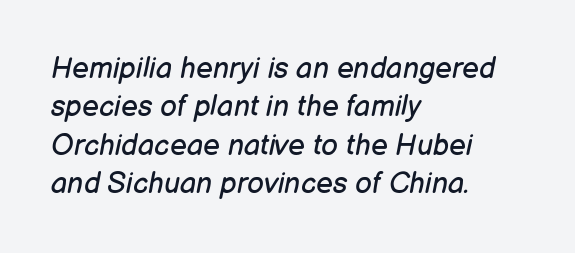
{"italic": "yes", "lean": "right", "slant_degrees": 12, "bold": "no", "weight": "regular", "width": "normal", "stroke_contrast": "low", "x_height": "medium", "monospaced": "no", "underline": "no", "align": "left", "line_spacing": "normal", "line_spacing_ratio": 1.32, "letter_spacing": "normal", "letter_spacing_em": 0.0, "glyph_px": 29}
